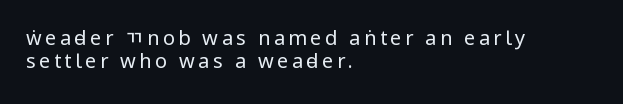
The image shows 20 px text type, upright; set left-aligned, line spacing 1.17x, not underlined.
